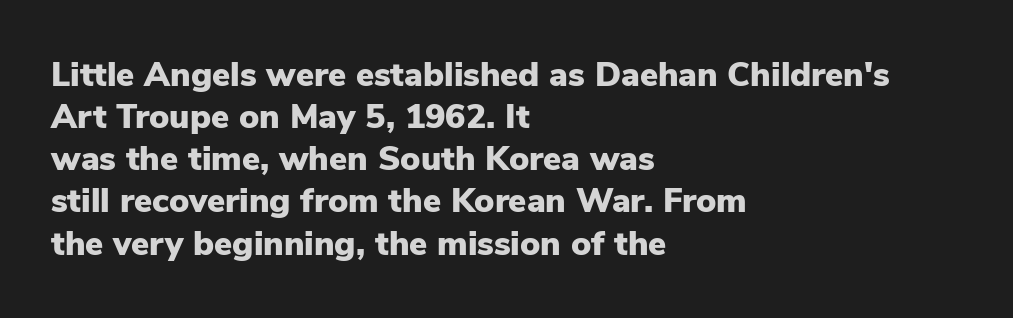
Q: Is the text bold? A: Yes.
Q: Is the text italic (slanted)? A: No, it is upright.
Q: Is the typeface a serif or a sans-serif typeface? A: Sans-serif.
Q: Is the text underlined? A: No.
Q: How is the paragraph aligned? A: Left-aligned.
Q: Is the spacing between letters normal or unusually wide? A: Normal.
Q: Width (condensed, normal, or wide)? A: Normal.
Q: Stroke contrast? A: Low.
Q: x-height? A: Medium.
Q: Monospaced? A: No.
